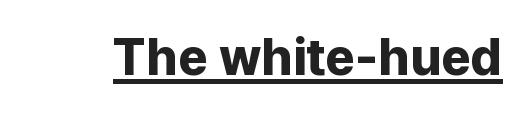
The image shows 51 px bold sans-serif type, upright; set normal letter spacing, underlined; low stroke contrast and a medium x-height.
